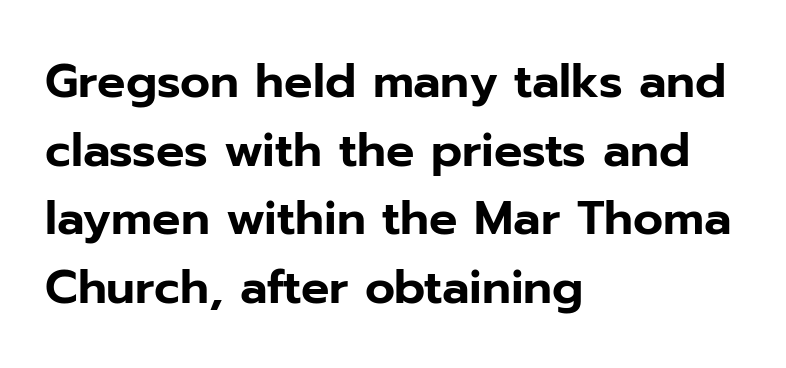
Q: Is the text italic (slanted)? A: No, it is upright.
Q: Is the typeface a serif or a sans-serif typeface? A: Sans-serif.
Q: Is the text underlined? A: No.
Q: How is the paragraph aligned? A: Left-aligned.
Q: Is the spacing between letters normal or unusually wide? A: Normal.
Q: Is the spacing between lines tight, normal or loose? A: Normal.
Q: Width (condensed, normal, or wide)? A: Normal.
Q: Stroke contrast? A: Low.
Q: x-height? A: Medium.
Q: Monospaced? A: No.
